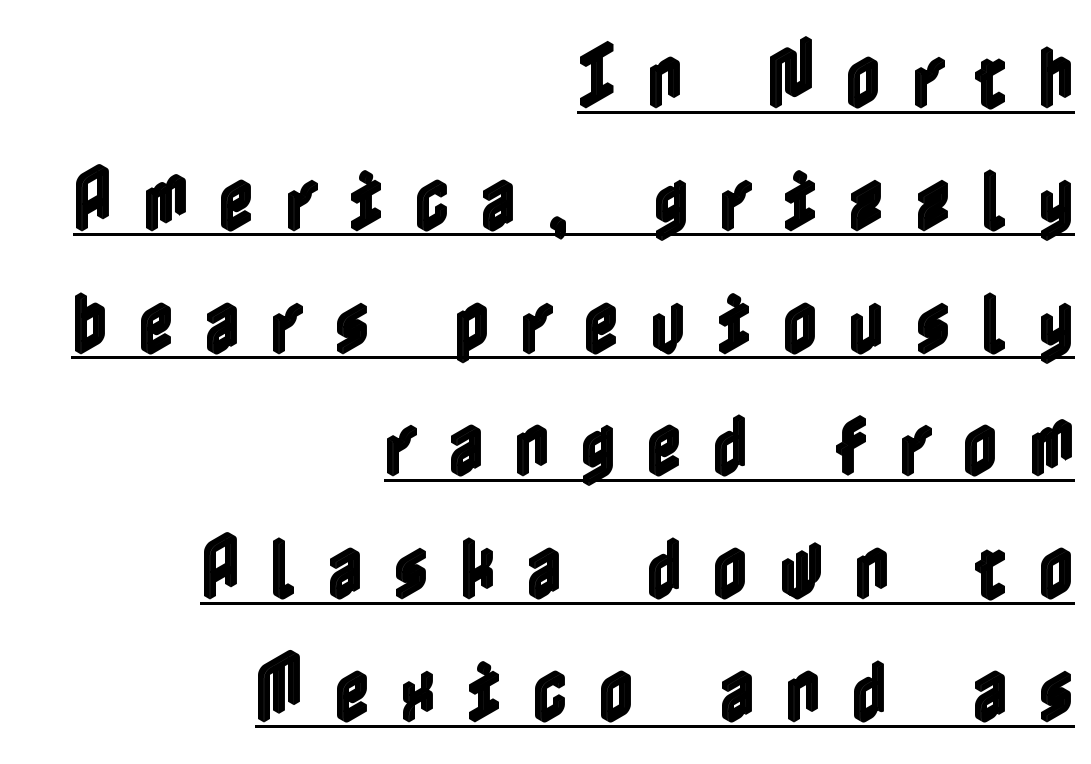
Q: Is the text italic (slanted)? A: No, it is upright.
Q: Is the text underlined? A: Yes.
Q: How is the paragraph aligned? A: Right-aligned.
Q: Is the spacing between letters normal or unusually wide? A: Unusually wide.
Q: Width (condensed, normal, or wide)? A: Condensed.
Q: x-height? A: Medium.
